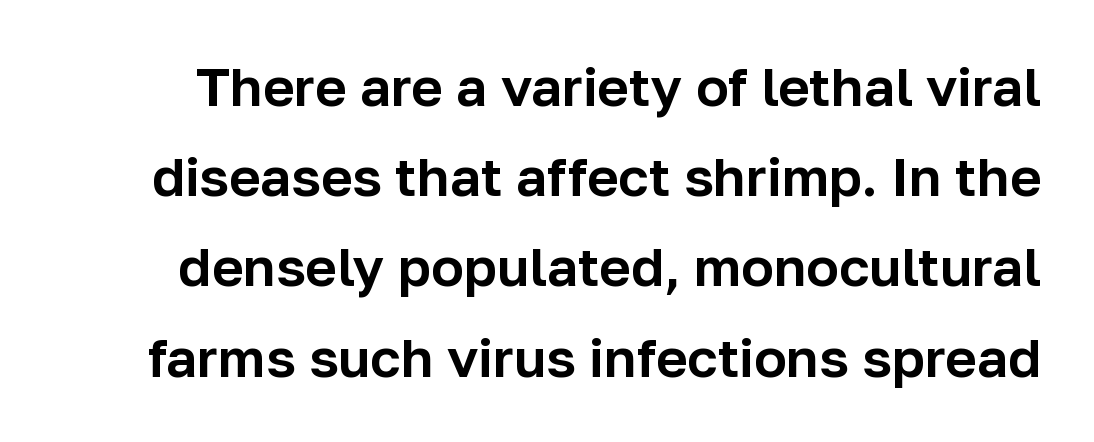
Each letter keeps its own natural width here, so spacing adapts to shape. This sample keeps an unexceptional amount of space between lines. A roman cut, with each character standing at attention. No feet cap the strokes, marking this as sans-serif type. Beneath every word, the page is bare. Each word holds together tightly as a unit, with standard inter-letter gaps.
